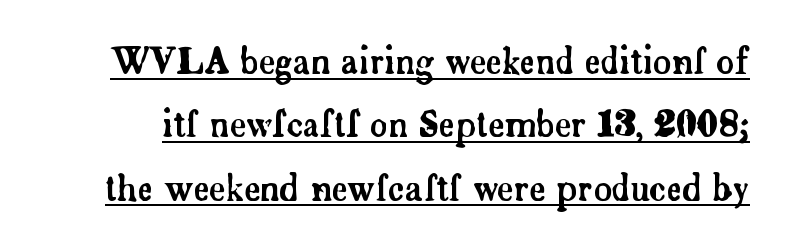
The words here are underlined. The axis of the letterforms is exactly vertical. Here the designer chose a conventional face with non-uniform glyph widths. You can tell from the footed stems that serif type was used. Glyph-to-glyph distance matches everyday printed text.
